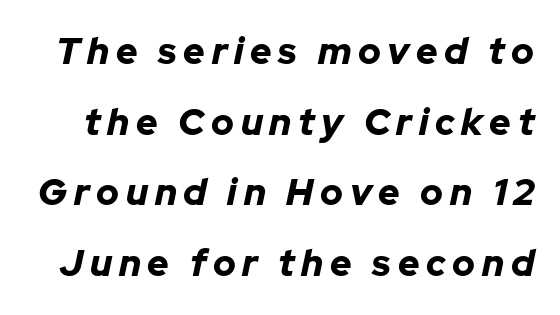
Q: Is the text bold? A: Yes.
Q: Is the text italic (slanted)? A: Yes, it leans right by about 12 degrees.
Q: Is the text underlined? A: No.
Q: Is the spacing between lines tight, normal or loose? A: Loose.
Q: Width (condensed, normal, or wide)? A: Normal.
Q: Stroke contrast? A: Low.
Q: x-height? A: Medium.
Q: Monospaced? A: No.
